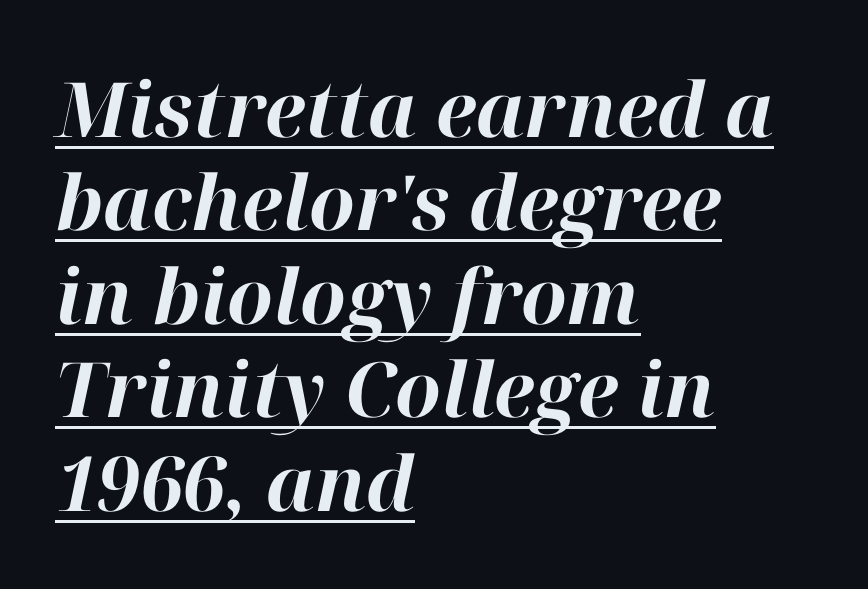
{"italic": "yes", "lean": "right", "slant_degrees": 12, "bold": "yes", "weight": "bold", "width": "normal", "stroke_contrast": "high", "x_height": "medium", "monospaced": "no", "underline": "yes", "align": "left", "line_spacing_ratio": 1.23, "letter_spacing": "normal", "letter_spacing_em": 0.0, "glyph_px": 76}
